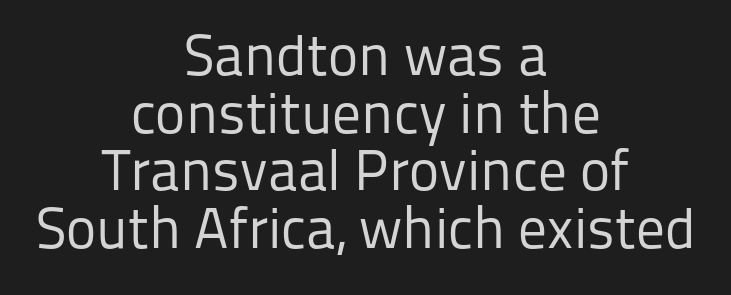
{"serif": "no", "italic": "no", "bold": "no", "weight": "regular", "width": "normal", "stroke_contrast": "low", "x_height": "medium", "monospaced": "no", "underline": "no", "align": "center", "line_spacing": "tight", "line_spacing_ratio": 1.01, "letter_spacing": "normal", "letter_spacing_em": 0.0, "glyph_px": 57}
